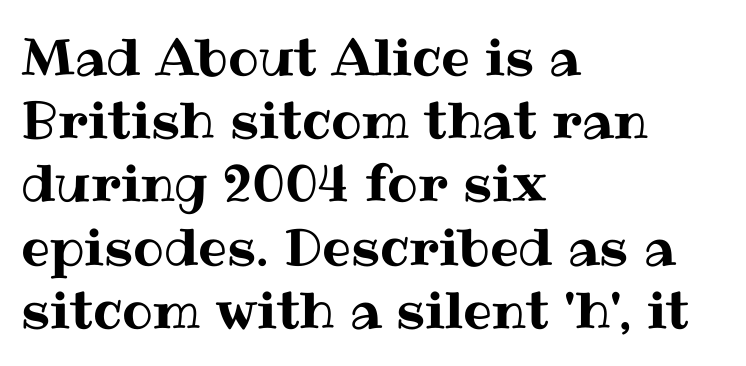
{"italic": "no", "width": "normal", "stroke_contrast": "medium", "x_height": "medium", "monospaced": "no", "underline": "no", "align": "left", "line_spacing_ratio": 1.24, "letter_spacing": "normal", "letter_spacing_em": 0.0, "glyph_px": 51}
